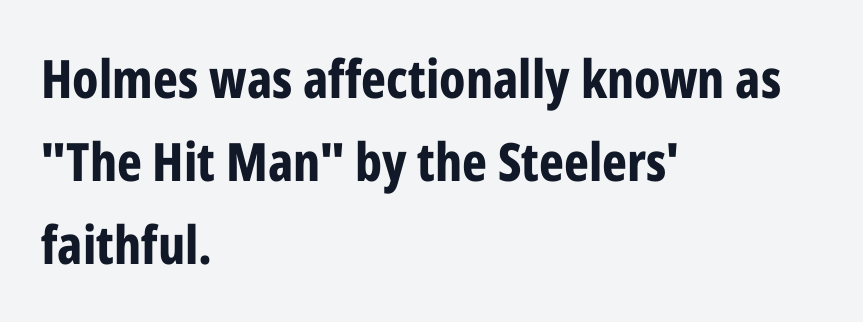
Q: Is the text bold? A: Yes.
Q: Is the text italic (slanted)? A: No, it is upright.
Q: Is the typeface a serif or a sans-serif typeface? A: Sans-serif.
Q: Is the text underlined? A: No.
Q: How is the paragraph aligned? A: Left-aligned.
Q: Is the spacing between letters normal or unusually wide? A: Normal.
Q: Is the spacing between lines tight, normal or loose? A: Normal.
Q: Width (condensed, normal, or wide)? A: Condensed.
Q: Stroke contrast? A: Low.
Q: x-height? A: Medium.
Q: Monospaced? A: No.
